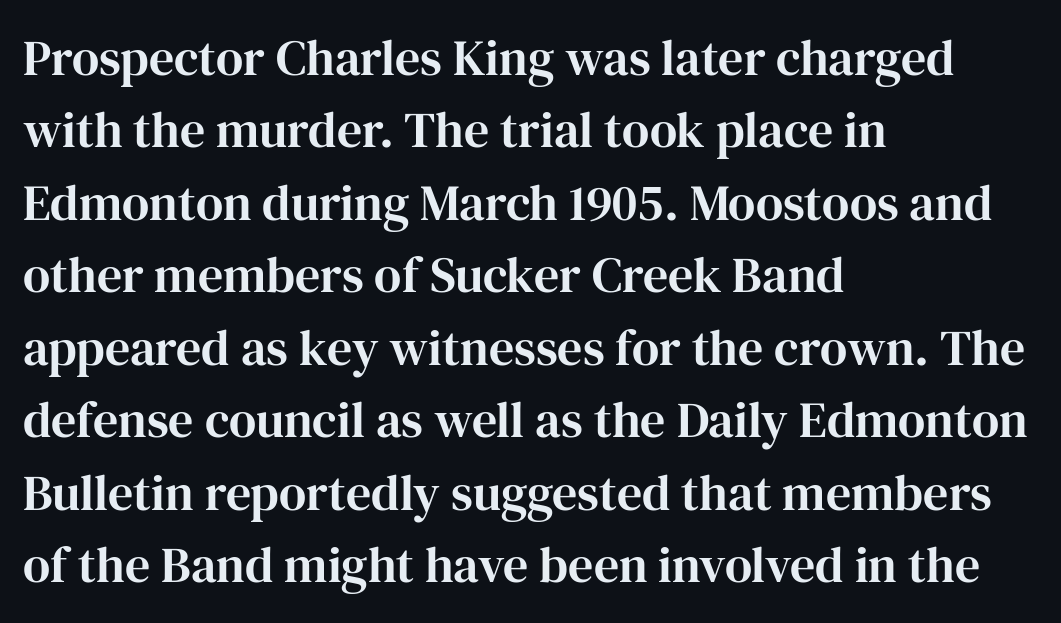
The image shows 50 px serif type, upright; set left-aligned, normal line spacing (1.45x), normal letter spacing, not underlined; high stroke contrast and a medium x-height.
